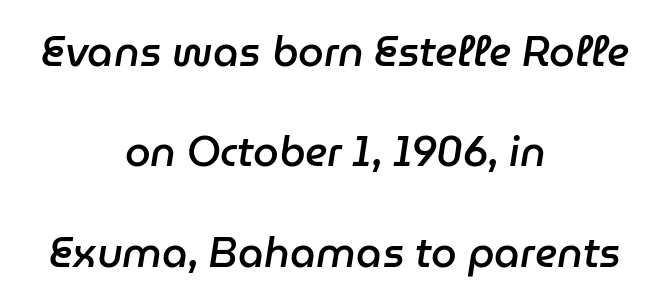
The image shows 41 px semibold type, italic (leaning right); set centered, loose line spacing (2.45x), normal letter spacing, not underlined; low stroke contrast and a medium x-height.
